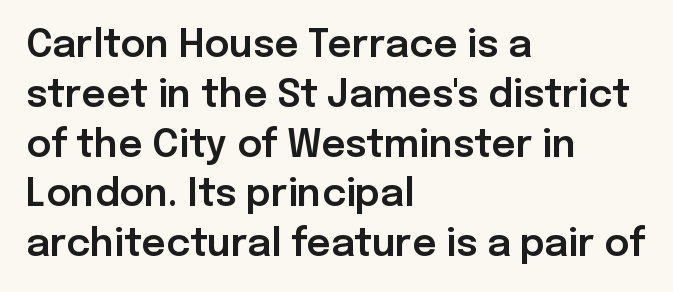
{"serif": "no", "italic": "no", "width": "normal", "stroke_contrast": "low", "x_height": "medium", "monospaced": "no", "underline": "no", "align": "left", "line_spacing": "normal", "line_spacing_ratio": 1.31, "letter_spacing": "normal", "letter_spacing_em": 0.0, "glyph_px": 38}
